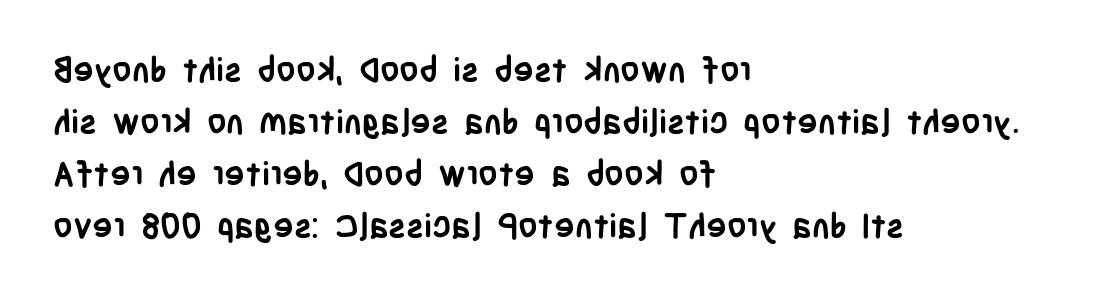
The typesetter chose a ragged-right arrangement here. This rendering leaves character spacing at its baseline value. Posture: straight, roman, zero tilt. The designer went with a sans here, leaving each stem footless. Underlining? Definitely not there. The vertical gap from one line to the next is medium.
